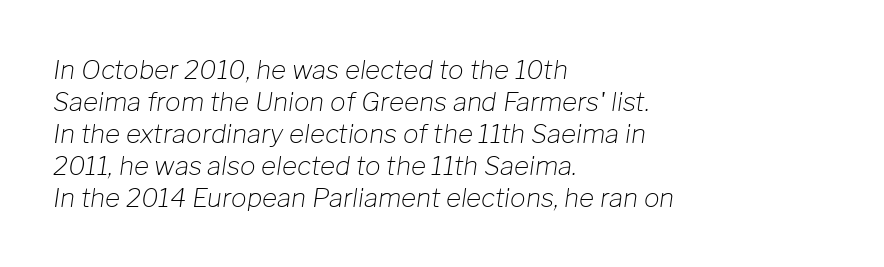
Q: Is the text bold? A: No.
Q: Is the text italic (slanted)? A: Yes, it leans right by about 8 degrees.
Q: Is the text underlined? A: No.
Q: How is the paragraph aligned? A: Left-aligned.
Q: Is the spacing between letters normal or unusually wide? A: Normal.
